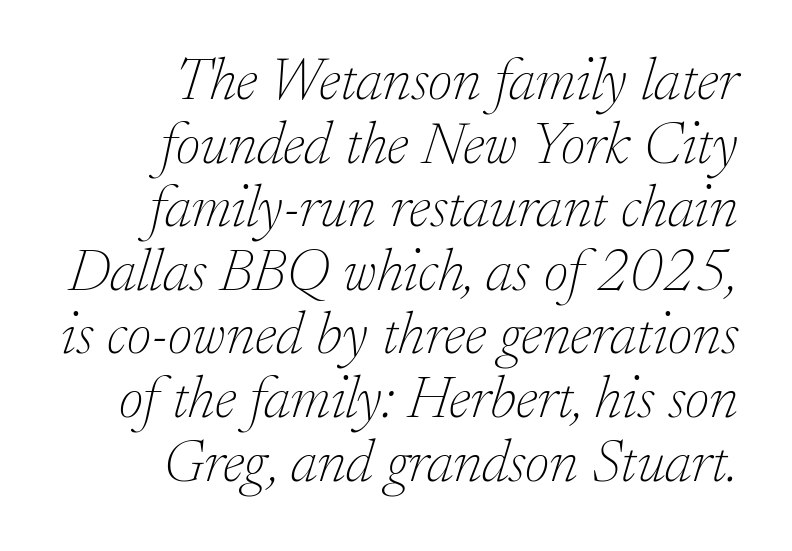
Descenders are the only things crossing below the line. Notice how the stems are inclined rather than vertical — that's the hallmark of italics. What kind of face is this? One with serifs. Visually the block forms a straight wall on the right and a jagged coastline on the left. Does the leading feel generous? Not at all — it's pinched. The cut favours lightness, reaching ordinary text weight at its darkest.
